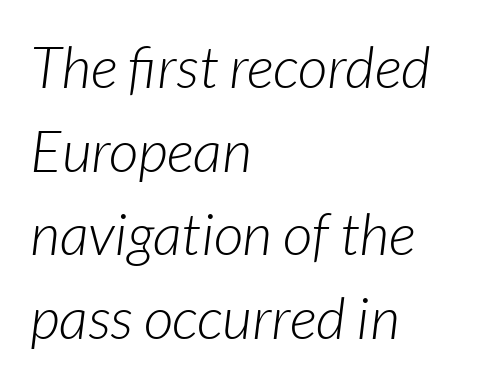
Short note: letters normally spaced. In CSS terms this would be text-align: left. The vertical gap from one line to the next is medium. Nothing heavy about these letters — not bold at all. Posture: slanted. Descenders hang freely into open space.
